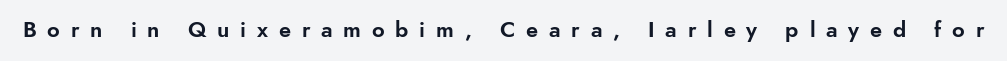
The image shows 22 px text type, upright; set unusually wide letter spacing (+0.49 em), not underlined.
